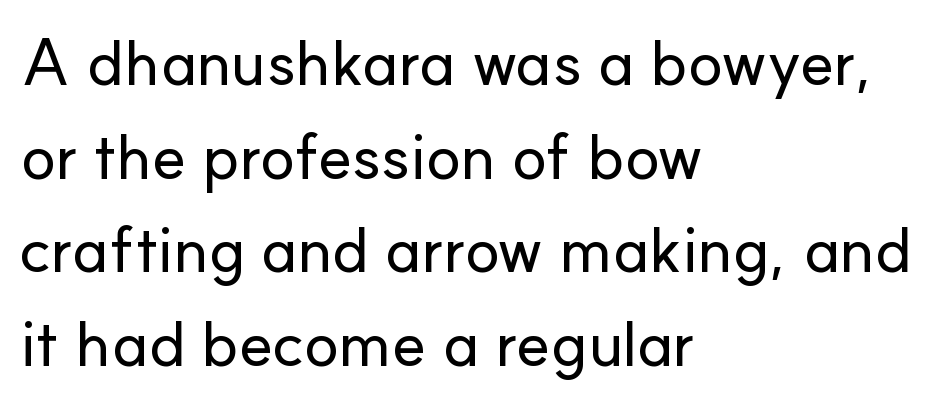
{"serif": "no", "italic": "no", "width": "normal", "stroke_contrast": "low", "x_height": "small", "monospaced": "no", "underline": "no", "align": "left", "line_spacing": "normal", "line_spacing_ratio": 1.44, "letter_spacing": "normal", "letter_spacing_em": 0.0, "glyph_px": 65}
